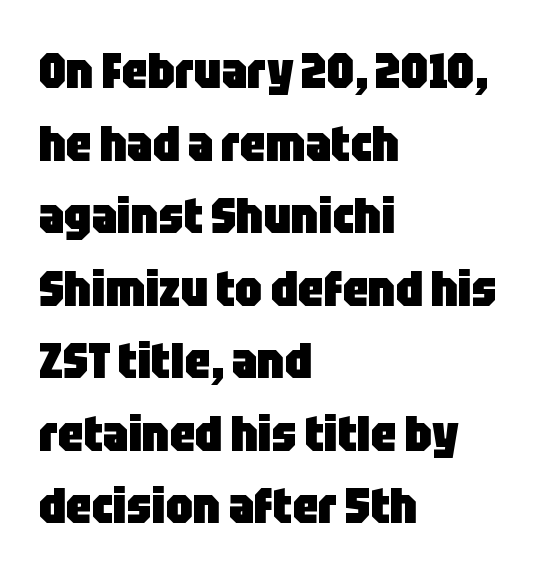
Honestly, the row spacing looks completely unremarkable. The compositor pushed each line to the left boundary. This rendering employs a face without finishing strokes, i.e., a sans-serif. These lines were composed using upright roman letters. Nobody drew a line under any word here.
